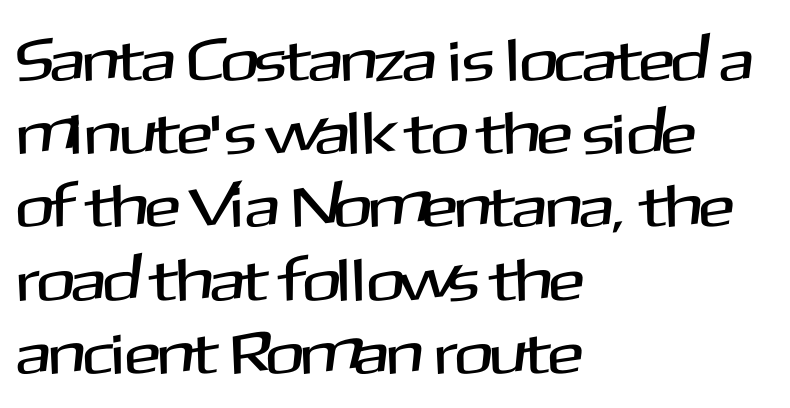
{"serif": "no", "italic": "no", "width": "normal", "stroke_contrast": "medium", "x_height": "medium", "monospaced": "no", "underline": "no", "align": "left", "line_spacing_ratio": 1.22, "letter_spacing": "normal", "letter_spacing_em": 0.0, "glyph_px": 60}
